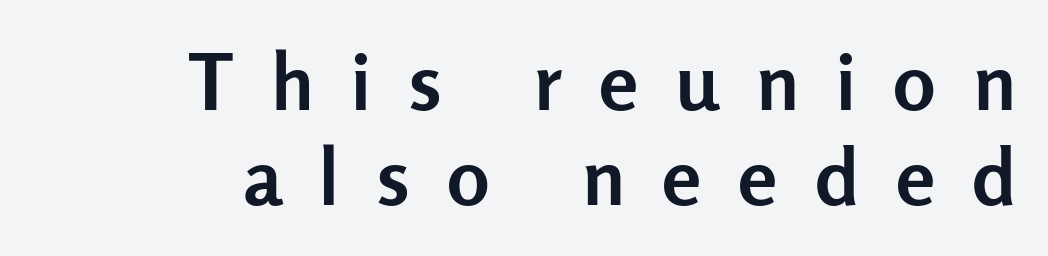
The text block is weighted toward the right margin, trailing off unevenly leftward. Think of a printed novel: that variable character pitch is what you see here. On the weight axis this lands at bold, roughly 700. The typography opts for an upright posture over an oblique one. The type is letterspaced generously, with wide tracking.
